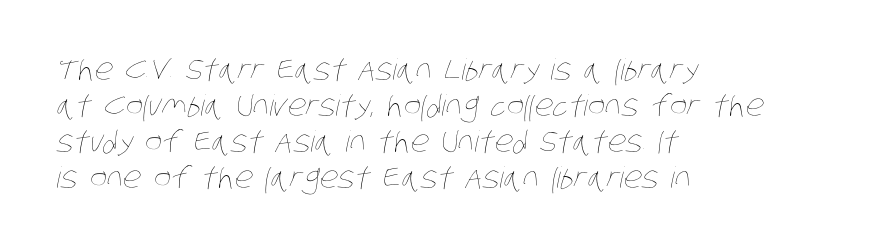
Q: Is the text bold? A: No.
Q: Is the text underlined? A: No.
Q: How is the paragraph aligned? A: Left-aligned.
Q: Is the spacing between letters normal or unusually wide? A: Normal.
Q: Width (condensed, normal, or wide)? A: Condensed.
Q: Stroke contrast? A: Low.
Q: x-height? A: Large.
Q: Monospaced? A: No.
